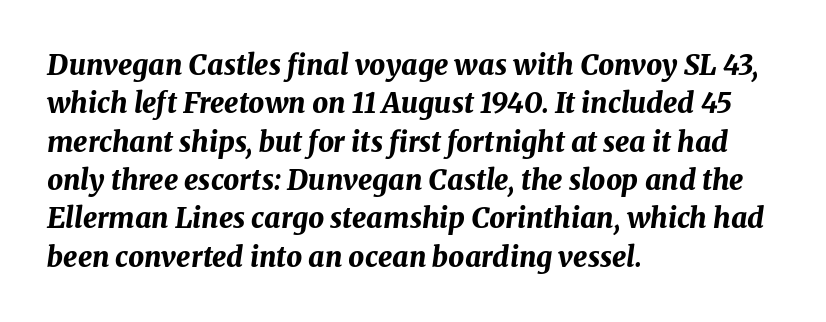
The typesetter chose a ragged-right arrangement here. Summary of weight: heavy, a full bold. Inter-character spacing is left at the font's built-in metrics. This sample uses an oblique cut, with every glyph tilted off the vertical. The letters advance in unequal steps, a hallmark of proportional type. Each new line begins a customary step beneath the previous one.
